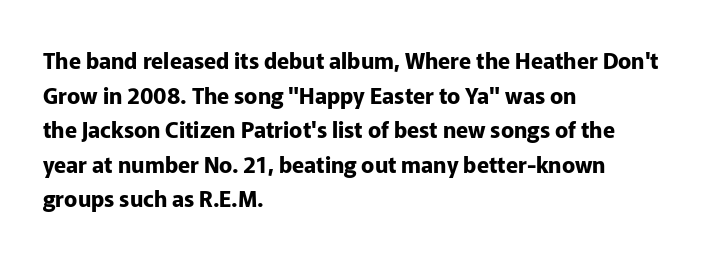
{"italic": "no", "bold": "yes", "underline": "no", "align": "left", "line_spacing": "normal", "line_spacing_ratio": 1.57, "letter_spacing": "normal", "letter_spacing_em": 0.0, "glyph_px": 22}
